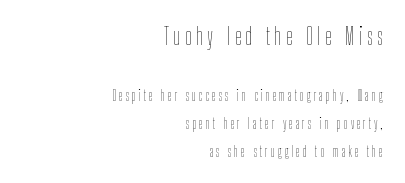
These glyphs show unthickened strokes, regular width or finer. Underlining? Definitely not there. Compared with typical body copy, the letter spacing here is much looser. The block sitting higher on the canvas is the one with enlarged characters. These lines were composed using upright roman letters. Line spacing here is loose.
